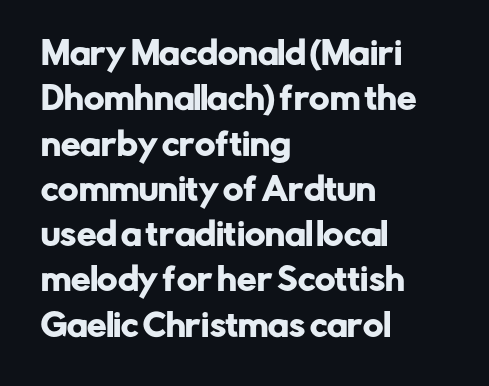
Q: Is the text italic (slanted)? A: No, it is upright.
Q: Is the typeface a serif or a sans-serif typeface? A: Sans-serif.
Q: Is the text underlined? A: No.
Q: How is the paragraph aligned? A: Left-aligned.
Q: Is the spacing between letters normal or unusually wide? A: Normal.
Q: Is the spacing between lines tight, normal or loose? A: Normal.
Q: Width (condensed, normal, or wide)? A: Normal.
Q: Stroke contrast? A: Low.
Q: x-height? A: Medium.
Q: Monospaced? A: No.
